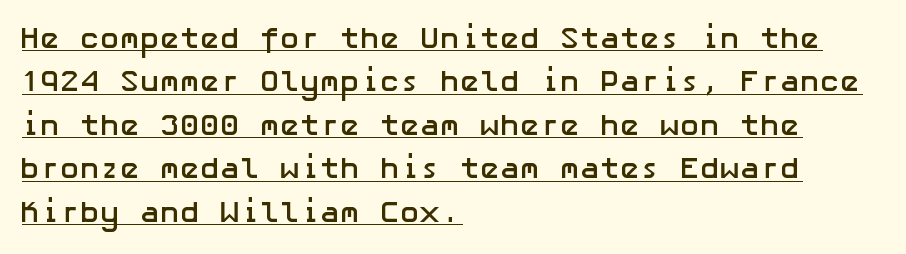
Q: Is the text bold? A: Yes.
Q: Is the text italic (slanted)? A: No, it is upright.
Q: Is the typeface a serif or a sans-serif typeface? A: Sans-serif.
Q: Is the text underlined? A: Yes.
Q: How is the paragraph aligned? A: Left-aligned.
Q: Is the spacing between letters normal or unusually wide? A: Normal.
Q: Is the spacing between lines tight, normal or loose? A: Normal.
Q: Width (condensed, normal, or wide)? A: Normal.
Q: Stroke contrast? A: Low.
Q: x-height? A: Medium.
